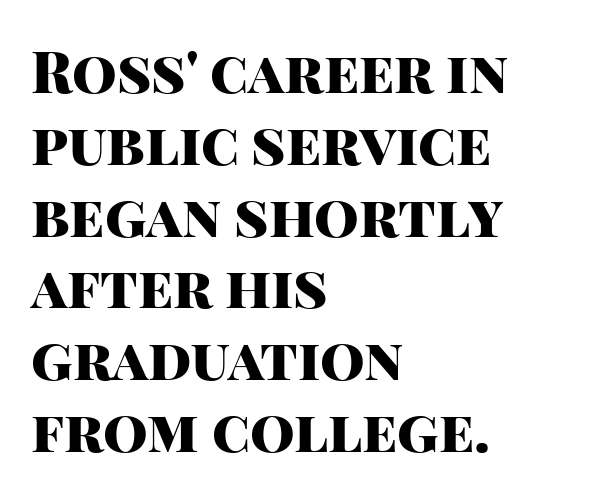
The rows are spaced the way most documents space them. The passage shown is typed in a proportional face where columns would drift. Italic: no, the glyphs are upright roman. A bare baseline throughout the passage. In terms of letterspacing, this is plain default setting. Caption: multi-line text, flush left, ragged right.
